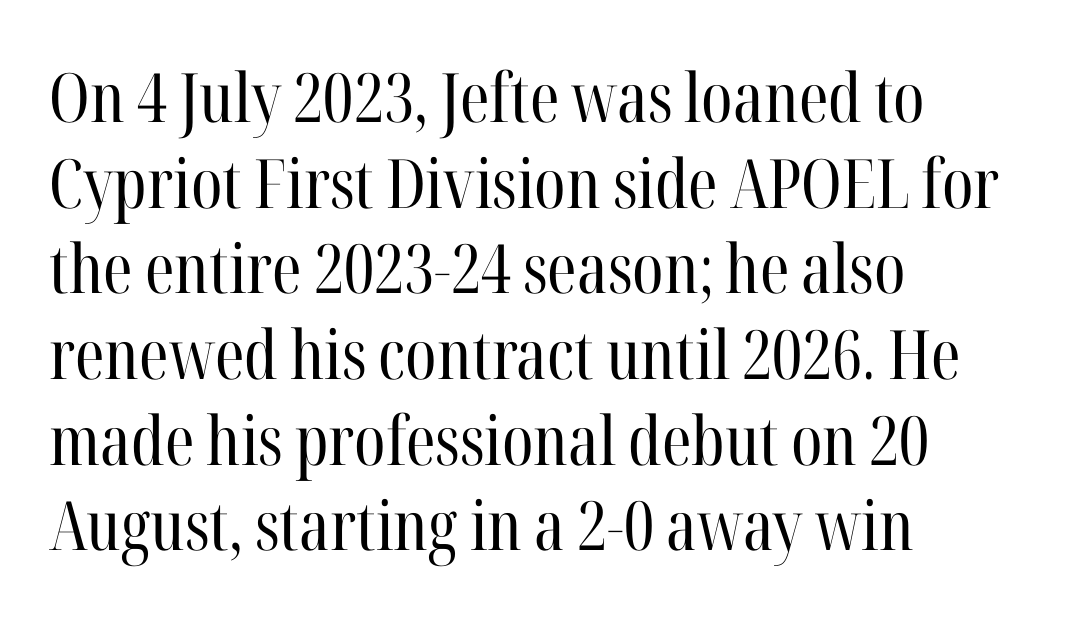
The image shows 68 px regular-weight, condensed serif type, upright; set left-aligned, normal line spacing (1.26x), normal letter spacing, not underlined; high stroke contrast and a medium x-height.
